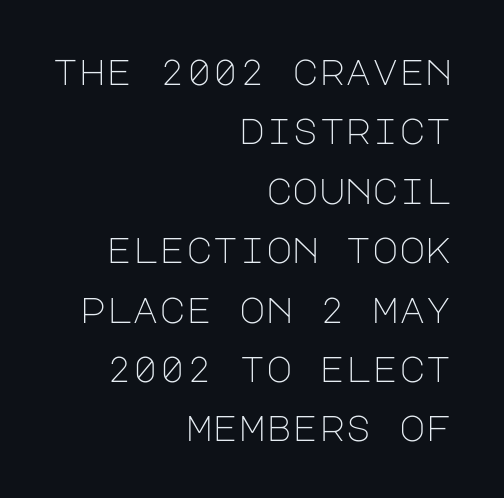
What stands out about the letter spacing? Nothing — it is the standard amount. Line spacing here is normal. Serifs: no, the terminals of the letterforms are clean. Check under the words: just untouched page. A roman cut, with each character standing at attention.
